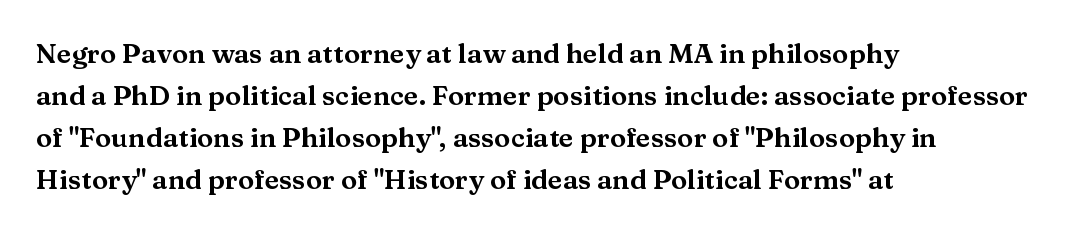
The image shows 27 px text type, upright; set left-aligned, normal line spacing (1.55x), normal letter spacing, not underlined.
